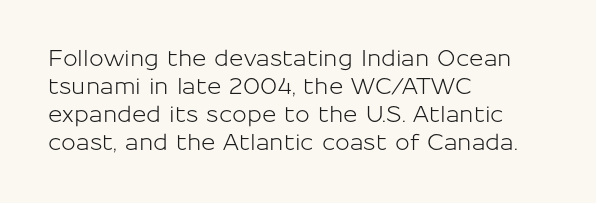
The image shows 22 px text type, upright; set left-aligned, normal line spacing (1.27x), normal letter spacing, not underlined.
